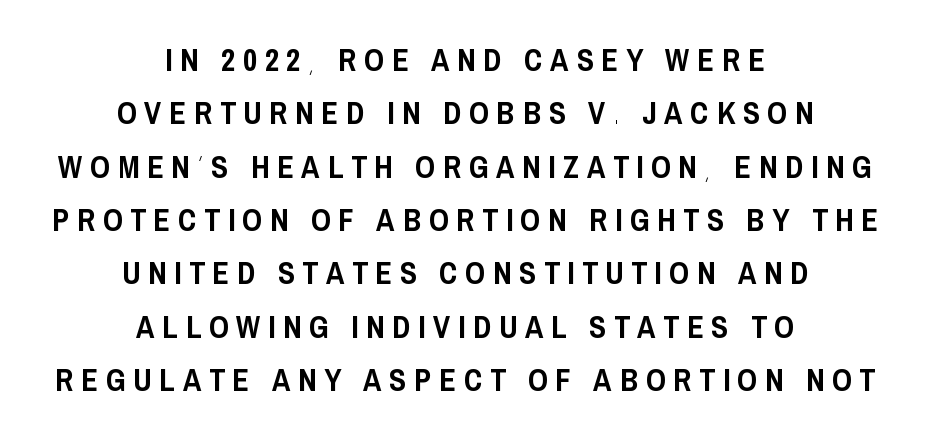
{"serif": "no", "italic": "no", "width": "condensed", "stroke_contrast": "low", "x_height": "large", "monospaced": "no", "underline": "no", "align": "center", "line_spacing_ratio": 1.72, "letter_spacing": "wide", "letter_spacing_em": 0.25, "glyph_px": 31}
